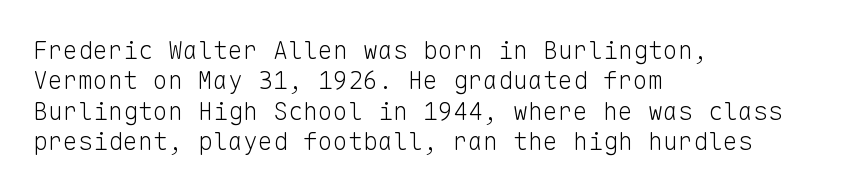
The image shows 25 px text type, upright; set left-aligned, line spacing 1.22x, normal letter spacing, not underlined.
